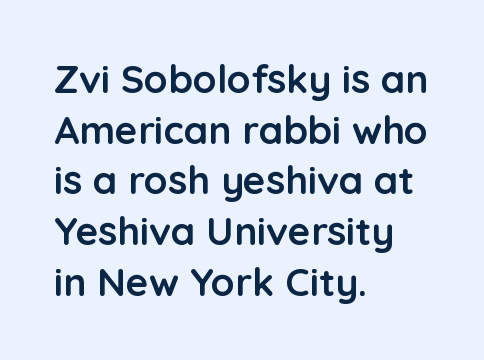
Q: Is the text bold? A: Yes.
Q: Is the text italic (slanted)? A: No, it is upright.
Q: Is the typeface a serif or a sans-serif typeface? A: Sans-serif.
Q: Is the text underlined? A: No.
Q: How is the paragraph aligned? A: Left-aligned.
Q: Is the spacing between letters normal or unusually wide? A: Normal.
Q: Is the spacing between lines tight, normal or loose? A: Normal.
Q: Width (condensed, normal, or wide)? A: Normal.
Q: Stroke contrast? A: Low.
Q: x-height? A: Medium.
Q: Monospaced? A: No.
